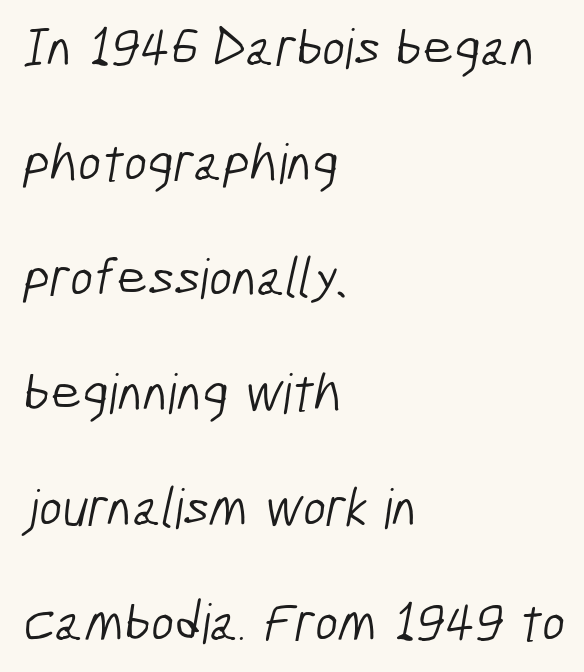
{"serif": "no", "bold": "no", "weight": "light", "width": "condensed", "stroke_contrast": "low", "x_height": "medium", "monospaced": "no", "underline": "no", "align": "left", "line_spacing": "loose", "line_spacing_ratio": 2.09, "letter_spacing": "normal", "letter_spacing_em": 0.0, "glyph_px": 55}
